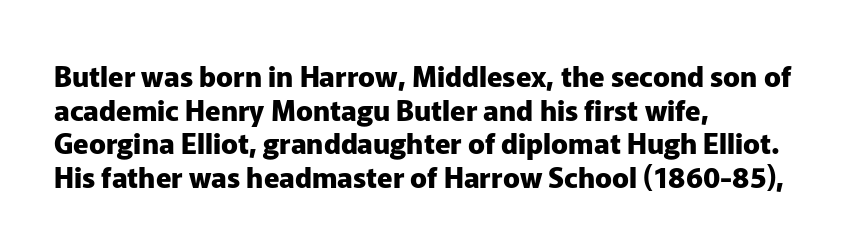
{"serif": "no", "italic": "no", "bold": "yes", "weight": "heavy", "width": "normal", "stroke_contrast": "low", "x_height": "medium", "monospaced": "no", "underline": "no", "align": "left", "line_spacing_ratio": 1.2, "letter_spacing": "normal", "letter_spacing_em": 0.0, "glyph_px": 28}
